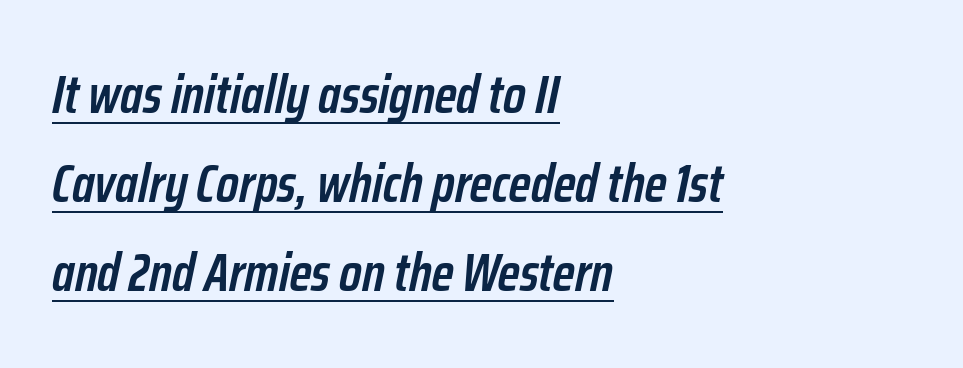
Inter-character spacing is left at the font's built-in metrics. The vertical gap from one line to the next is medium. A somewhat darkened texture: the type is semibold rather than bold. The ragged edge is on the right, which tells us the setting is flush left. Would a proofreader flag this as italicized? Yes. Check the space under the baseline: a stroke is drawn there.
